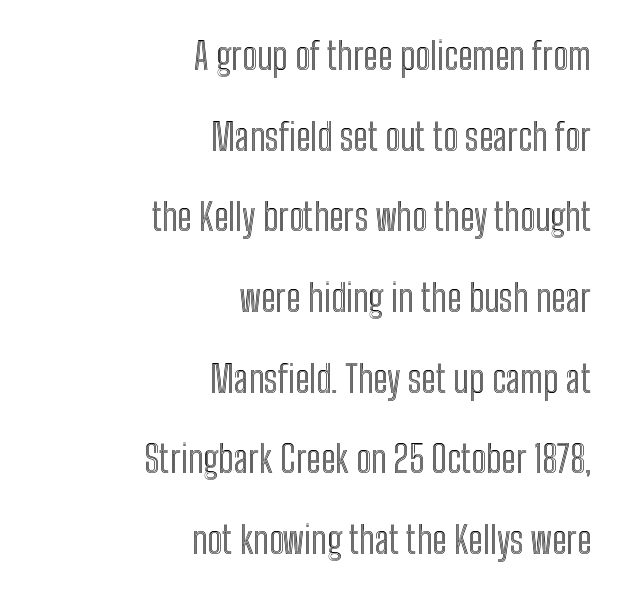
The image shows 37 px condensed type, upright; set right-aligned, loose line spacing (2.18x), normal letter spacing, not underlined; a medium x-height.
